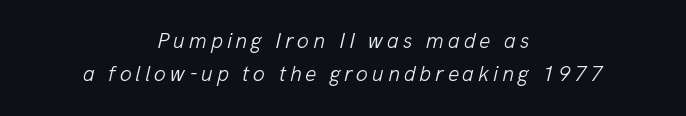
{"italic": "yes", "lean": "right", "slant_degrees": 13, "bold": "no", "underline": "no", "align": "center", "line_spacing": "normal", "line_spacing_ratio": 1.49, "glyph_px": 22}
